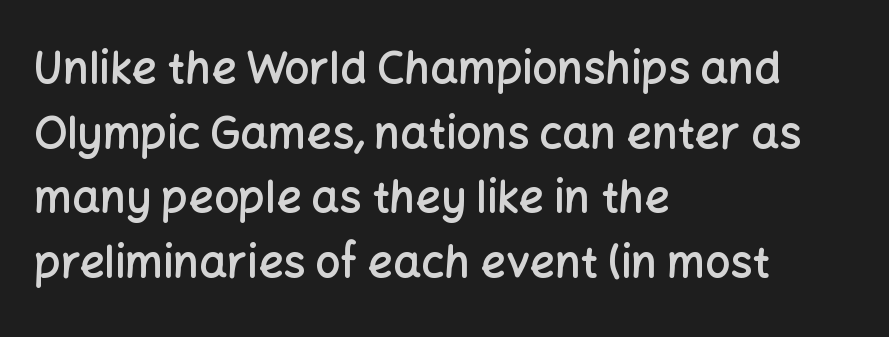
Q: Is the text bold? A: Semi-bold.
Q: Is the text italic (slanted)? A: No, it is upright.
Q: Is the typeface a serif or a sans-serif typeface? A: Sans-serif.
Q: Is the text underlined? A: No.
Q: How is the paragraph aligned? A: Left-aligned.
Q: Is the spacing between letters normal or unusually wide? A: Normal.
Q: Is the spacing between lines tight, normal or loose? A: Normal.
Q: Width (condensed, normal, or wide)? A: Normal.
Q: Stroke contrast? A: Low.
Q: x-height? A: Medium.
Q: Monospaced? A: No.
